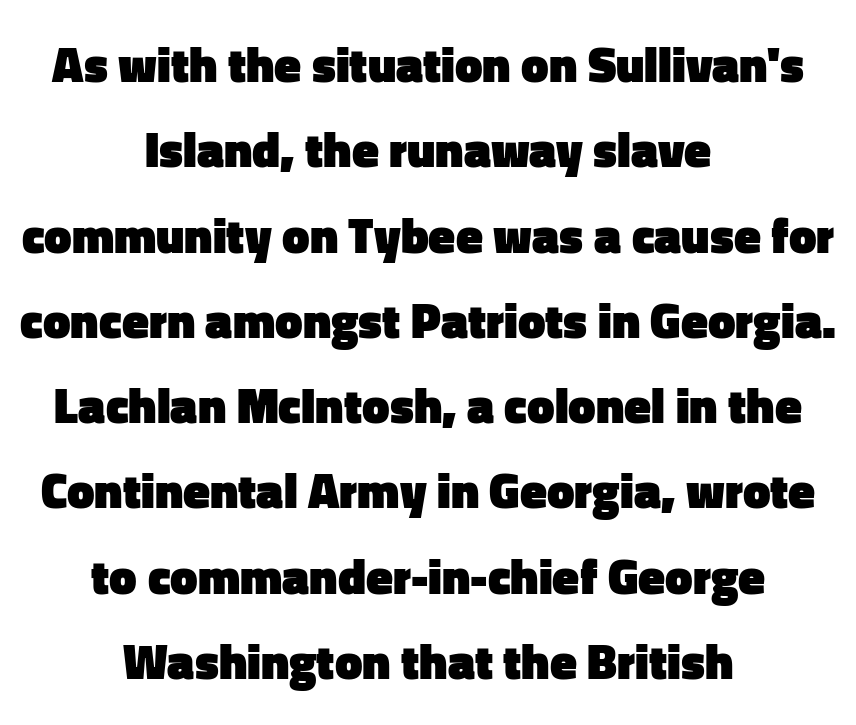
Check under the words: just untouched page. Is this a fixed-width face? No — the glyphs have proportional, varying widths. Grotesque or geometric, the face here clearly has no serifs. The type sits square on the baseline with zero lean. How are the letters spaced? Ordinarily, with no added tracking.
